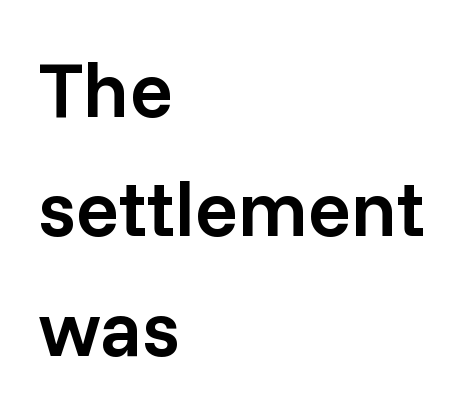
Q: Is the text bold? A: Semi-bold.
Q: Is the text italic (slanted)? A: No, it is upright.
Q: Is the typeface a serif or a sans-serif typeface? A: Sans-serif.
Q: Is the text underlined? A: No.
Q: How is the paragraph aligned? A: Left-aligned.
Q: Is the spacing between letters normal or unusually wide? A: Normal.
Q: Is the spacing between lines tight, normal or loose? A: Normal.
Q: Width (condensed, normal, or wide)? A: Normal.
Q: Stroke contrast? A: Low.
Q: x-height? A: Medium.
Q: Monospaced? A: No.
